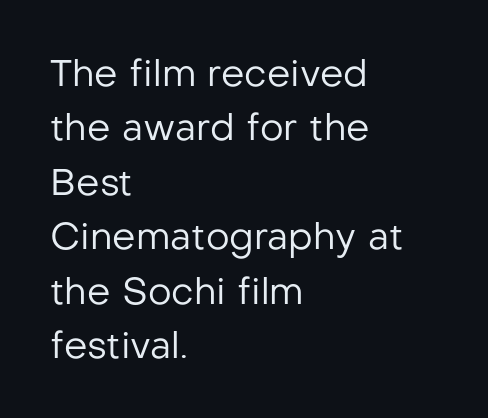
The image shows 37 px regular-weight sans-serif type, upright; set left-aligned, normal line spacing (1.47x), normal letter spacing, not underlined; low stroke contrast and a medium x-height.
